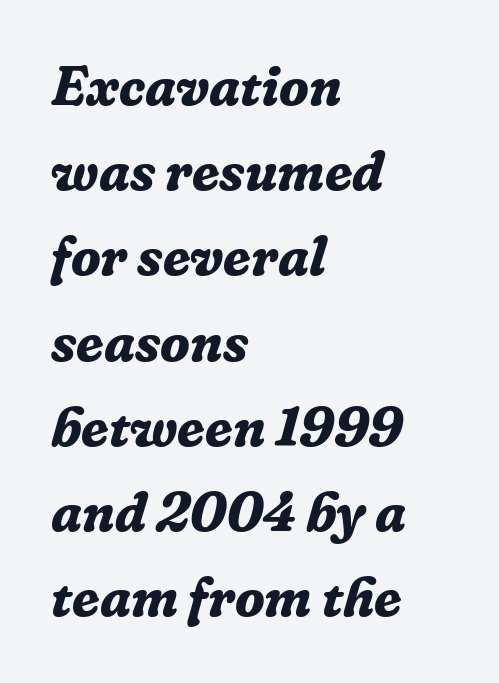
Q: Is the text bold? A: Yes.
Q: Is the text italic (slanted)? A: Yes, it leans right by about 16 degrees.
Q: Is the typeface a serif or a sans-serif typeface? A: Serif.
Q: Is the text underlined? A: No.
Q: How is the paragraph aligned? A: Left-aligned.
Q: Is the spacing between letters normal or unusually wide? A: Normal.
Q: Is the spacing between lines tight, normal or loose? A: Normal.
Q: Width (condensed, normal, or wide)? A: Normal.
Q: Stroke contrast? A: Low.
Q: x-height? A: Medium.
Q: Monospaced? A: No.
